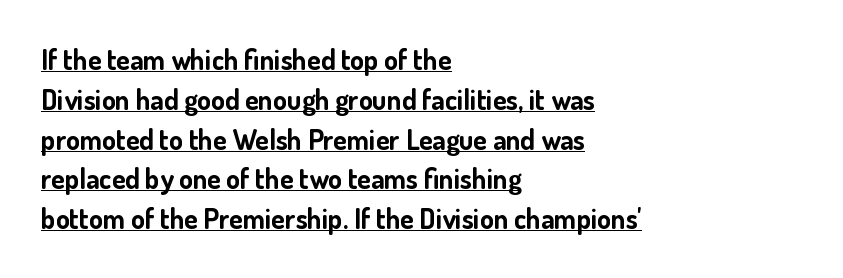
{"serif": "no", "italic": "no", "bold": "yes", "weight": "bold", "width": "normal", "stroke_contrast": "low", "x_height": "small", "monospaced": "no", "underline": "yes", "align": "left", "line_spacing": "normal", "line_spacing_ratio": 1.42, "letter_spacing": "normal", "letter_spacing_em": 0.0, "glyph_px": 28}
